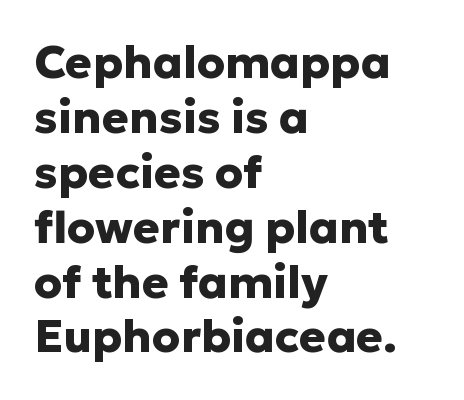
{"serif": "no", "italic": "no", "bold": "yes", "weight": "heavy", "width": "normal", "stroke_contrast": "low", "x_height": "medium", "monospaced": "no", "underline": "no", "align": "left", "line_spacing_ratio": 1.22, "letter_spacing": "normal", "letter_spacing_em": 0.0, "glyph_px": 45}
